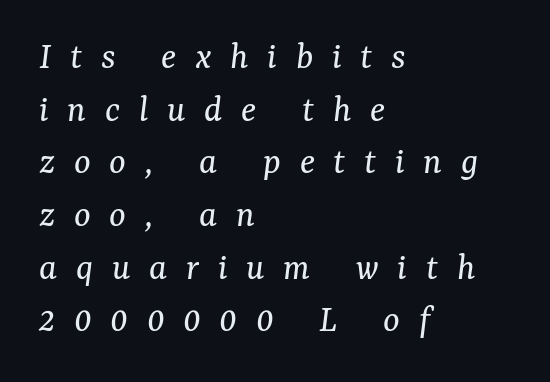
{"serif": "yes", "italic": "yes", "lean": "right", "slant_degrees": 7, "bold": "no", "weight": "regular", "width": "normal", "stroke_contrast": "medium", "x_height": "medium", "monospaced": "no", "underline": "no", "align": "left", "line_spacing": "normal", "line_spacing_ratio": 1.35, "letter_spacing": "wide", "letter_spacing_em": 0.48, "glyph_px": 39}
